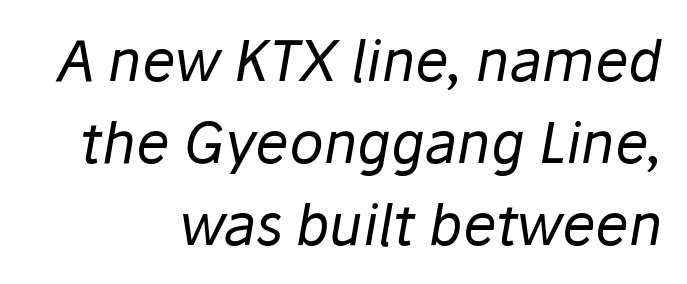
Is the type slanted? Yes — the strokes lean at a clear angle. Teacher's note: observe the even right margin — that is flush-right alignment. The area under the type is left untouched. If you measured baseline to baseline, you'd find a middling distance. A typesetter would call this zero additional tracking. Stems here are at most as thick as an everyday book face.
